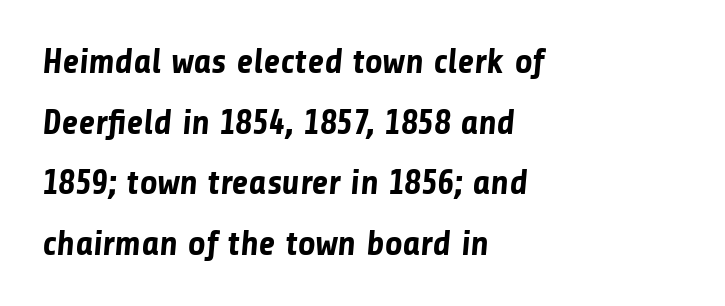
Each letter's strokes conclude bluntly, with no projecting serifs. Is the letter spacing exaggerated? No — it looks like the ordinary default. Typeset ragged right — the left edge is the straight one. Nobody drew a line under any word here. Character widths vary here, with narrow letters taking less room than wide ones.
